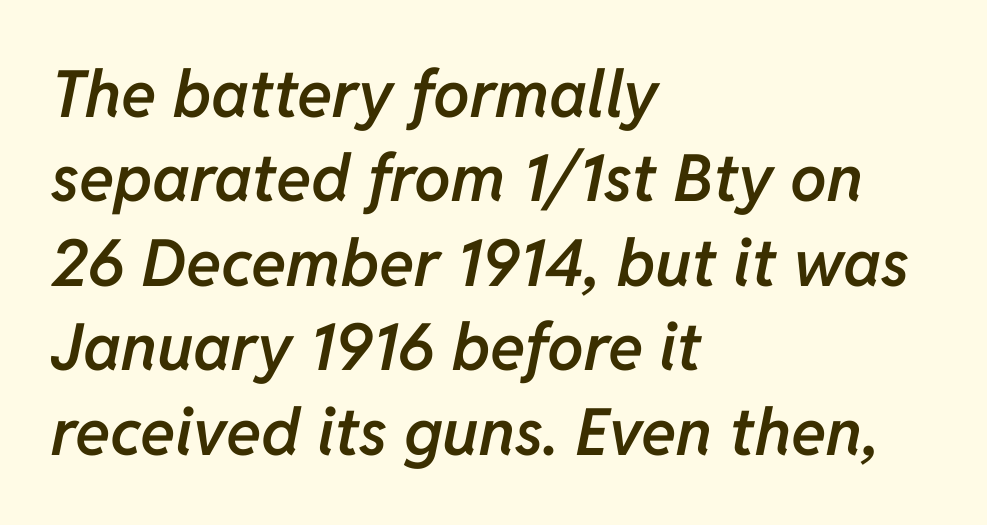
The image shows 65 px semibold type, italic (leaning right); set left-aligned, normal line spacing (1.3x), normal letter spacing, not underlined; low stroke contrast and a medium x-height.
